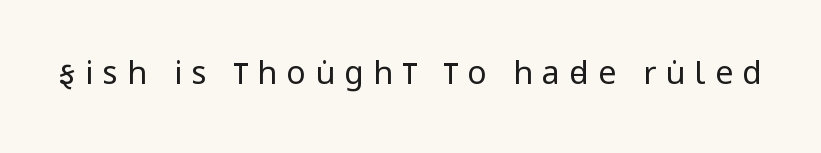
{"serif": "no", "italic": "no", "bold": "no", "weight": "regular", "width": "condensed", "stroke_contrast": "low", "x_height": "large", "monospaced": "no", "underline": "no", "letter_spacing": "wide", "letter_spacing_em": 0.29, "glyph_px": 32}
